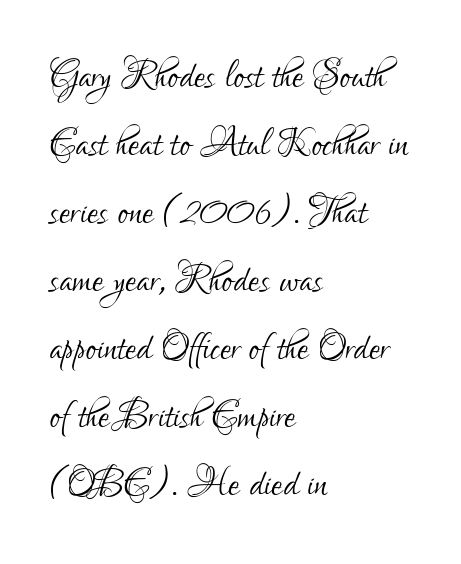
Think of a printed novel: that variable character pitch is what you see here. The zone under the glyphs is completely vacant. No feet cap the strokes, marking this as sans-serif type.
